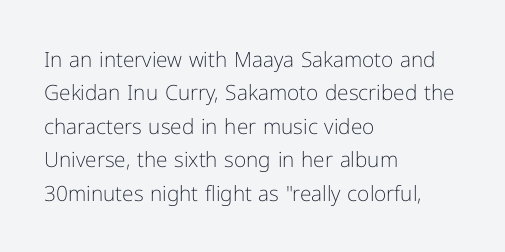
How would I describe the line gaps? Plain and ordinary. Weight: in the light-to-regular range. The type is set solid horizontally, with unmodified tracking. The lines are quadded left.
